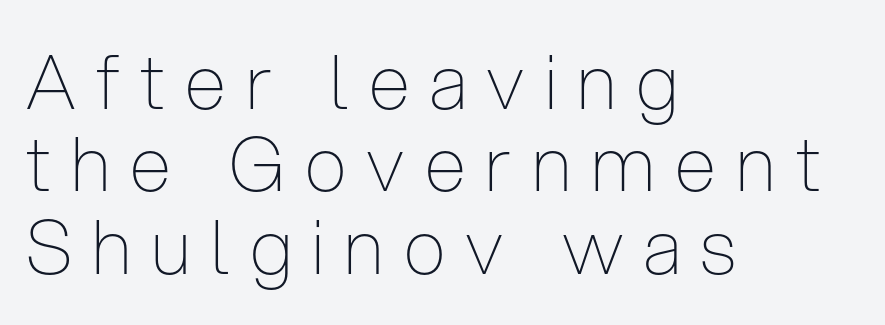
Q: Is the text bold? A: No.
Q: Is the text italic (slanted)? A: No, it is upright.
Q: Is the typeface a serif or a sans-serif typeface? A: Sans-serif.
Q: Is the text underlined? A: No.
Q: How is the paragraph aligned? A: Left-aligned.
Q: Is the spacing between letters normal or unusually wide? A: Unusually wide.
Q: Is the spacing between lines tight, normal or loose? A: Tight.
Q: Width (condensed, normal, or wide)? A: Condensed.
Q: Stroke contrast? A: Low.
Q: x-height? A: Medium.
Q: Monospaced? A: No.
